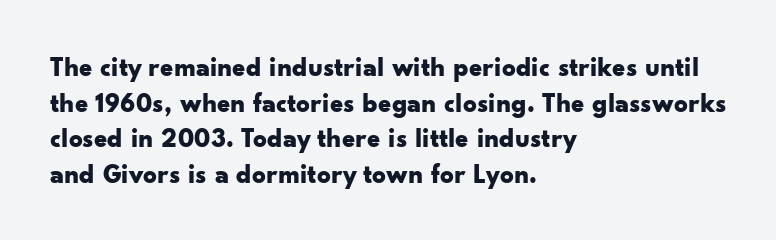
A typesetter would call this leading conventional body-copy spacing. Standard letterfit; no display-style spreading of the glyphs. The axis of the letterforms is exactly vertical. Typeset ragged right — the left edge is the straight one. Clear beneath every line of the passage. Each glyph is drawn with heavy, bold strokes.
